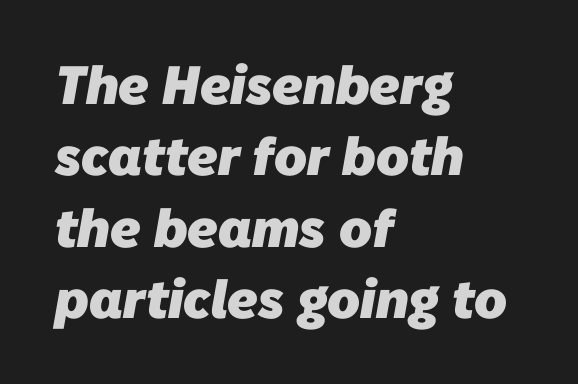
Q: Is the text bold? A: Yes.
Q: Is the typeface a serif or a sans-serif typeface? A: Sans-serif.
Q: Is the text underlined? A: No.
Q: How is the paragraph aligned? A: Left-aligned.
Q: Is the spacing between letters normal or unusually wide? A: Normal.
Q: Is the spacing between lines tight, normal or loose? A: Normal.
Q: Width (condensed, normal, or wide)? A: Normal.
Q: Stroke contrast? A: Low.
Q: x-height? A: Medium.
Q: Monospaced? A: No.
